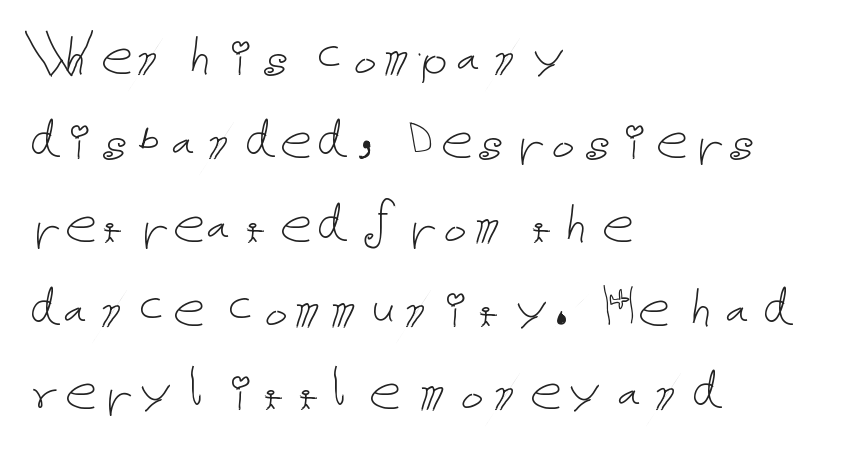
{"italic": "no", "bold": "no", "weight": "thin", "width": "normal", "stroke_contrast": "low", "x_height": "medium", "underline": "no", "align": "left", "line_spacing": "normal", "line_spacing_ratio": 1.31, "letter_spacing": "normal", "letter_spacing_em": 0.0, "glyph_px": 64}
